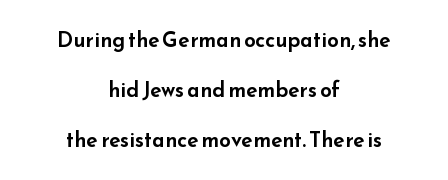
The image shows 21 px text type, upright; set centered, loose line spacing (2.39x), normal letter spacing, not underlined.
